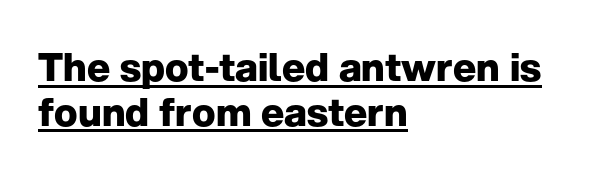
The letters stand upright; this is a roman face. The face used here has the dense, thick strokes of a bold. You could not count columns in this text — the font is proportionally spaced. Underlining? Definitely there. Every row of glyphs begins at an identical x-position on the left.
